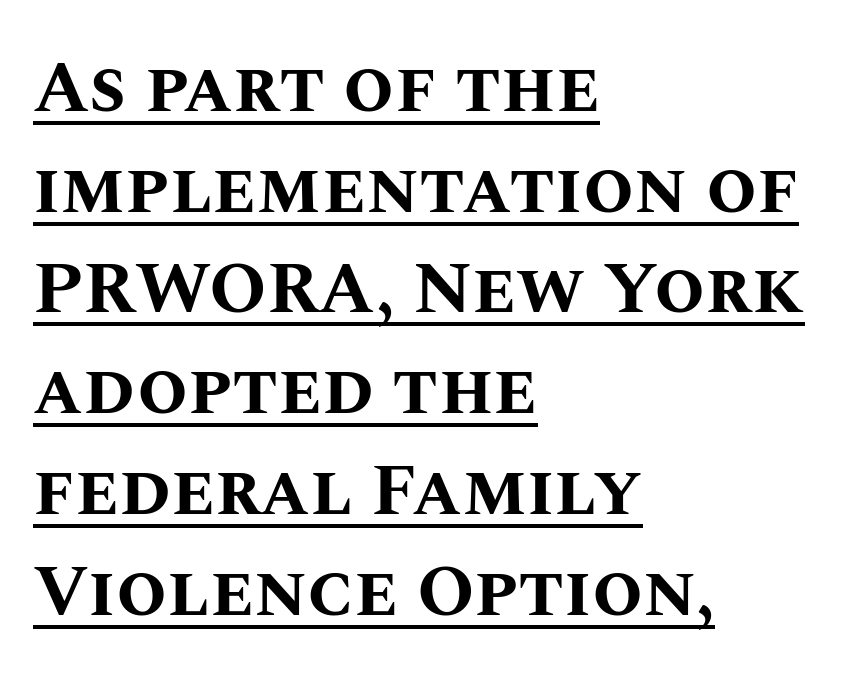
Q: Is the text bold? A: Yes.
Q: Is the text italic (slanted)? A: No, it is upright.
Q: Is the text underlined? A: Yes.
Q: How is the paragraph aligned? A: Left-aligned.
Q: Is the spacing between letters normal or unusually wide? A: Normal.
Q: Is the spacing between lines tight, normal or loose? A: Normal.
Q: Width (condensed, normal, or wide)? A: Normal.
Q: Stroke contrast? A: Medium.
Q: x-height? A: Large.
Q: Monospaced? A: No.
